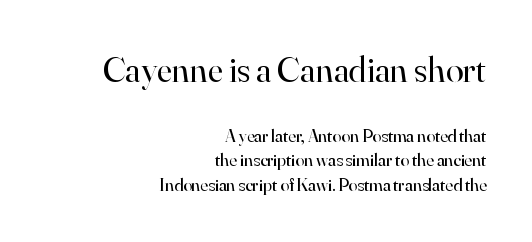
Q: Is the text bold? A: No.
Q: Is the text italic (slanted)? A: No, it is upright.
Q: Is the typeface a serif or a sans-serif typeface? A: Serif.
Q: Is the text underlined? A: No.
Q: How is the paragraph aligned? A: Right-aligned.
Q: Is the spacing between letters normal or unusually wide? A: Normal.
Q: Is the spacing between lines tight, normal or loose? A: Normal.
Q: Which block of text is set in a larger size, the first (top) or the second (bottom)? A: The first (top) one.
Q: Width (condensed, normal, or wide)? A: Normal.
Q: Stroke contrast? A: High.
Q: x-height? A: Small.
Q: Monospaced? A: No.
